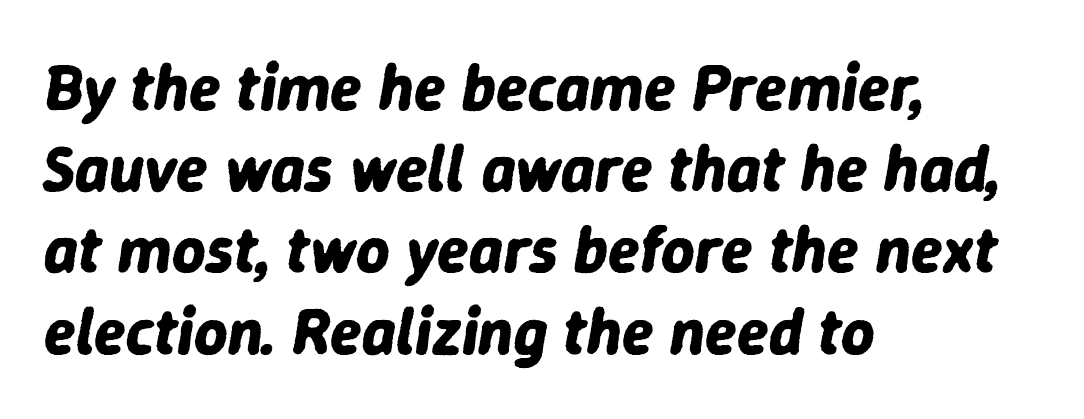
{"italic": "yes", "lean": "right", "slant_degrees": 9, "bold": "yes", "weight": "bold", "width": "normal", "stroke_contrast": "low", "x_height": "medium", "monospaced": "no", "underline": "no", "align": "left", "line_spacing": "normal", "line_spacing_ratio": 1.25, "letter_spacing": "normal", "letter_spacing_em": 0.0, "glyph_px": 65}
